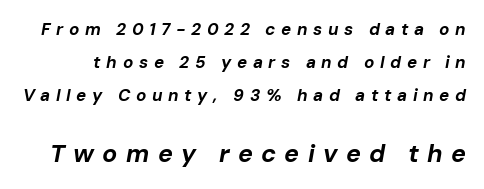
The image shows 25 px bold type, italic (leaning right); set loose line spacing (1.95x), unusually wide letter spacing (+0.33 em), not underlined; the second (bottom) block is 1.47x larger.
